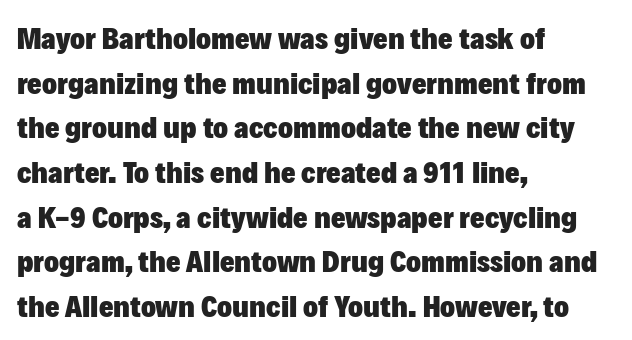
The image shows 31 px heavy sans-serif type, upright; set left-aligned, normal line spacing (1.44x), normal letter spacing, not underlined; low stroke contrast and a medium x-height.
